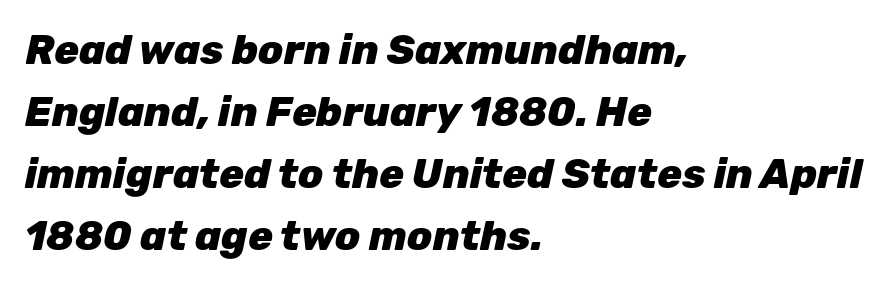
This sample uses plain, unmodified letter spacing. Is the type slanted? Yes — the strokes lean at a clear angle. Proportional: the letters do not fall into vertical columns. A typesetter would call this leading conventional body-copy spacing.
